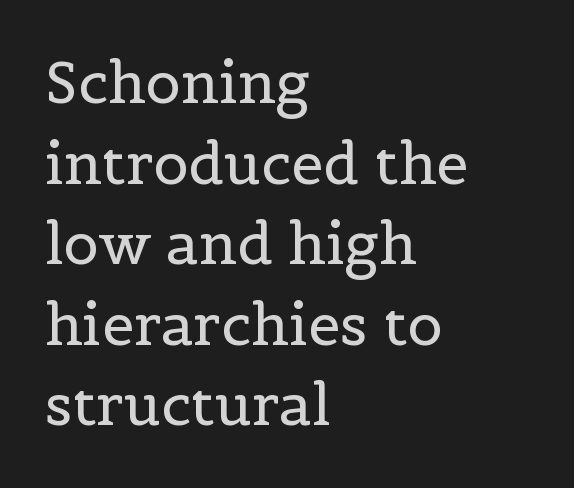
The image shows 58 px regular-weight serif type, upright; set left-aligned, normal line spacing (1.39x), normal letter spacing, not underlined; a medium x-height.
